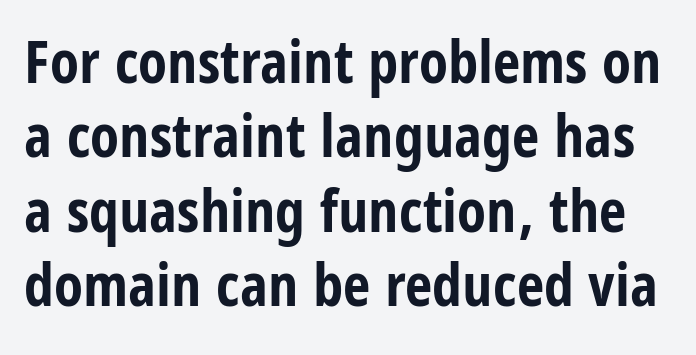
The image shows 60 px bold, condensed sans-serif type, upright; set line spacing 1.24x, normal letter spacing, not underlined; low stroke contrast and a large x-height.
